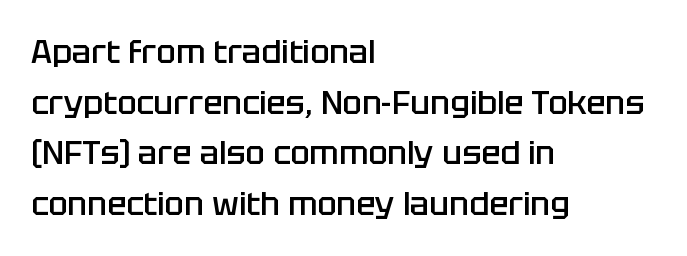
The image shows 32 px semibold sans-serif type, upright; set left-aligned, normal line spacing (1.58x), normal letter spacing, not underlined; low stroke contrast and a large x-height.
